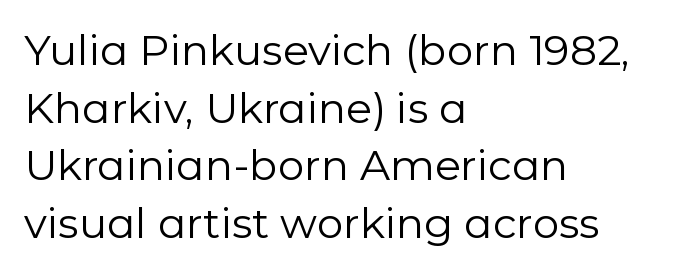
The image shows 42 px regular-weight sans-serif type, upright; set left-aligned, normal line spacing (1.37x), normal letter spacing, not underlined; low stroke contrast and a medium x-height.
